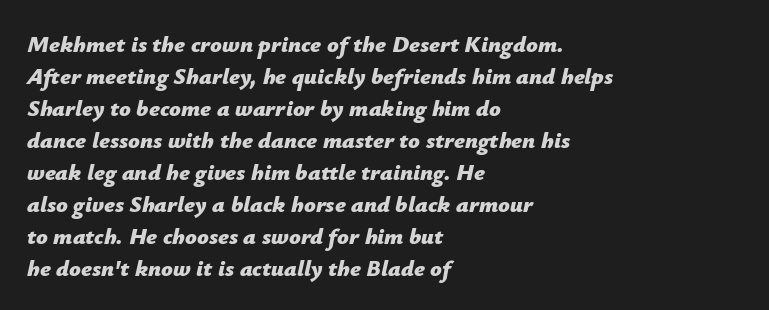
Rows of type keep a routine distance in the vertical direction. Compared with ordinary roman type, these characters are visibly tilted. Bold? Absolutely — the strokes are thick and heavy. The passage shown is not underscored anywhere.
